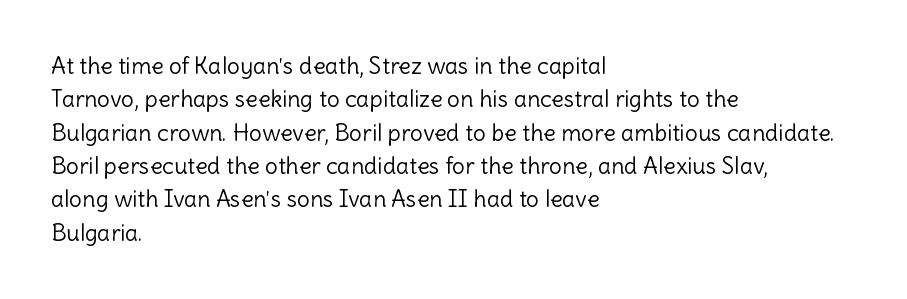
The image shows 23 px text type, upright; set left-aligned, normal line spacing (1.45x), normal letter spacing, not underlined.
